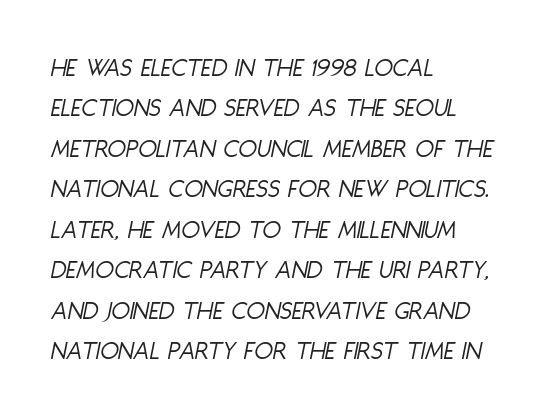
Q: Is the text bold? A: No.
Q: Is the text italic (slanted)? A: Yes, it leans right by about 11 degrees.
Q: Is the text underlined? A: No.
Q: How is the paragraph aligned? A: Left-aligned.
Q: Is the spacing between letters normal or unusually wide? A: Normal.
Q: Is the spacing between lines tight, normal or loose? A: Normal.
